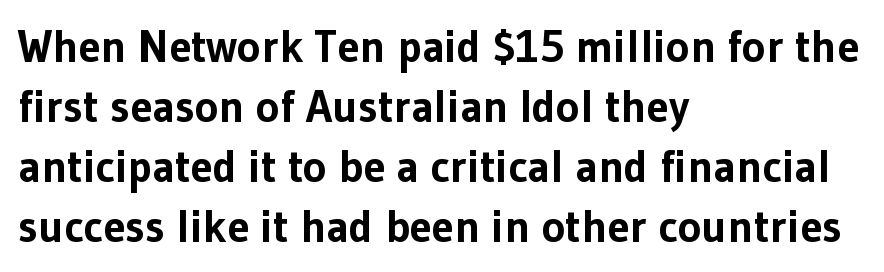
Q: Is the text bold? A: Yes.
Q: Is the text italic (slanted)? A: No, it is upright.
Q: Is the typeface a serif or a sans-serif typeface? A: Sans-serif.
Q: Is the text underlined? A: No.
Q: How is the paragraph aligned? A: Left-aligned.
Q: Is the spacing between letters normal or unusually wide? A: Normal.
Q: Is the spacing between lines tight, normal or loose? A: Normal.
Q: Width (condensed, normal, or wide)? A: Normal.
Q: Stroke contrast? A: Low.
Q: x-height? A: Medium.
Q: Monospaced? A: No.
